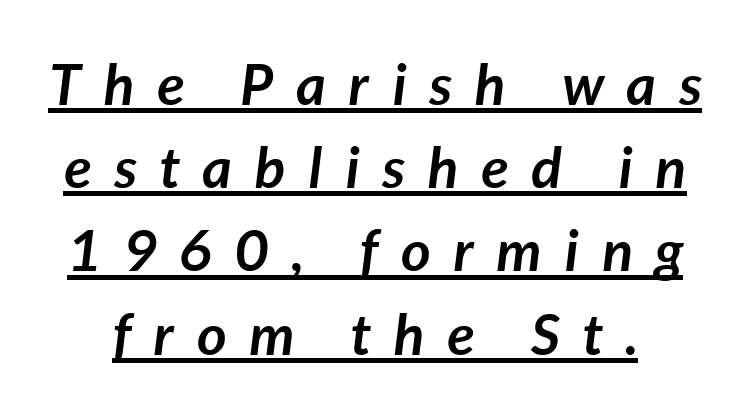
Q: Is the text bold? A: Yes.
Q: Is the text italic (slanted)? A: Yes, it leans right by about 7 degrees.
Q: Is the text underlined? A: Yes.
Q: Is the spacing between letters normal or unusually wide? A: Unusually wide.
Q: Is the spacing between lines tight, normal or loose? A: Normal.
Q: Width (condensed, normal, or wide)? A: Normal.
Q: Stroke contrast? A: Low.
Q: x-height? A: Medium.
Q: Monospaced? A: No.
